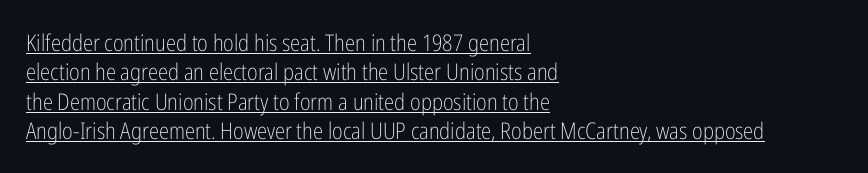
Underlined type. The rag falls on the right side of this text block. What stands out about the letter spacing? Nothing — it is the standard amount. How would I describe the line gaps? Plain and ordinary. The letters stand straight up with perfectly vertical stems. Each stroke keeps to a modest, everyday thickness or less.
